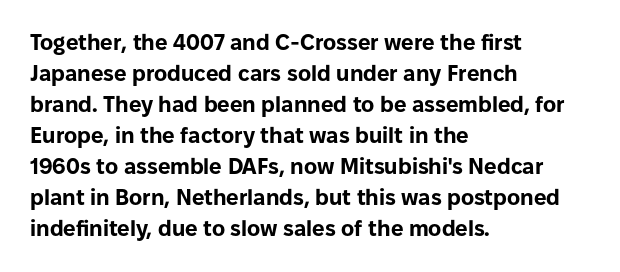
Q: Is the text bold? A: Yes.
Q: Is the text italic (slanted)? A: No, it is upright.
Q: Is the text underlined? A: No.
Q: How is the paragraph aligned? A: Left-aligned.
Q: Is the spacing between letters normal or unusually wide? A: Normal.
Q: Is the spacing between lines tight, normal or loose? A: Normal.
